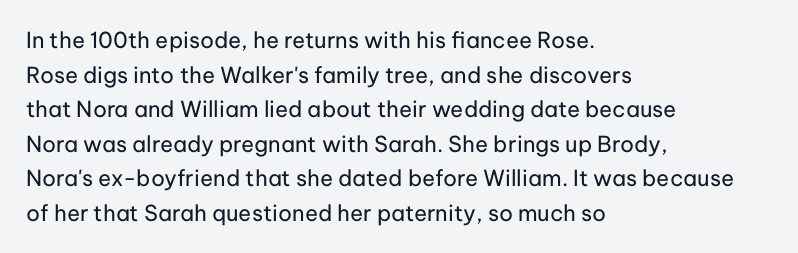
{"italic": "no", "bold": "no", "underline": "no", "align": "left", "line_spacing": "normal", "line_spacing_ratio": 1.57, "letter_spacing": "normal", "letter_spacing_em": 0.0, "glyph_px": 22}
